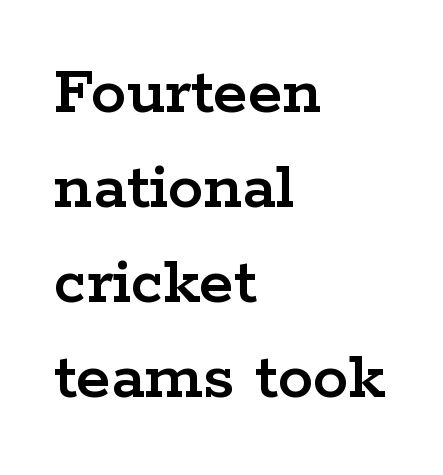
A serif font was chosen for this passage. The letters stand upright; this is a roman face. Words float on clear page, feet unadorned. Summary of vertical rhythm: regular, with standard interline spacing. Caption: multi-line text, flush left, ragged right. Is this a fixed-width face? No — the glyphs have proportional, varying widths.
